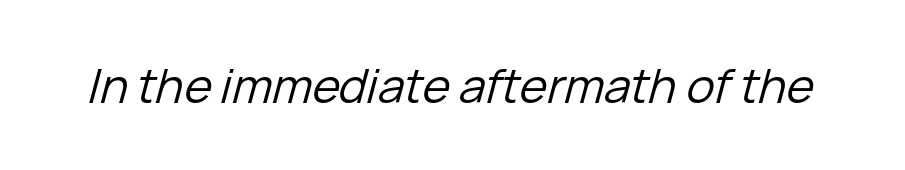
The image shows 47 px regular-weight type, italic (leaning right); set normal letter spacing, not underlined; low stroke contrast and a medium x-height.
